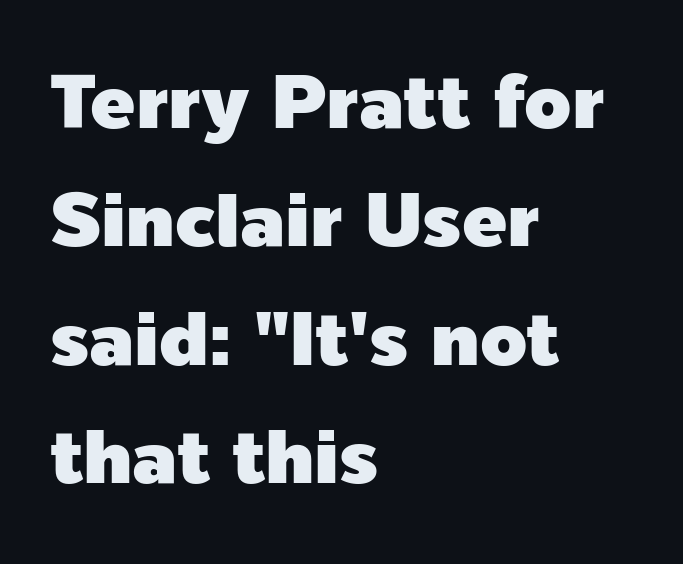
The letters sit at their default tracking, neither squeezed nor spread. Descenders are the only things crossing below the line. Looks like regular typesetting: each glyph gets only the width it needs. The designer went with a sans here, leaving each stem footless.
